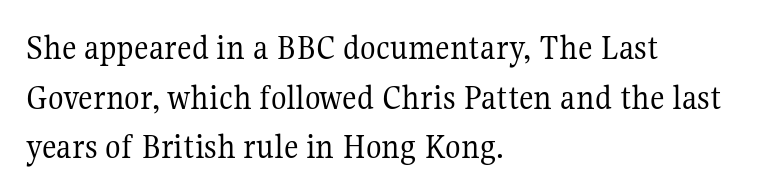
Q: Is the text bold? A: No.
Q: Is the text italic (slanted)? A: No, it is upright.
Q: Is the typeface a serif or a sans-serif typeface? A: Serif.
Q: Is the text underlined? A: No.
Q: How is the paragraph aligned? A: Left-aligned.
Q: Is the spacing between letters normal or unusually wide? A: Normal.
Q: Is the spacing between lines tight, normal or loose? A: Normal.
Q: Width (condensed, normal, or wide)? A: Normal.
Q: Stroke contrast? A: Medium.
Q: x-height? A: Medium.
Q: Monospaced? A: No.
